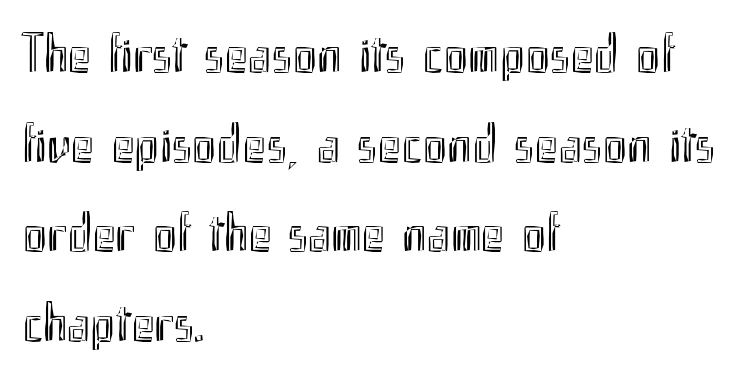
You could not count columns in this text — the font is proportionally spaced. Compared with a centered layout, this one pins lines to the left instead. Check under the words: just untouched page. No extra tracking has been applied to these lines.
